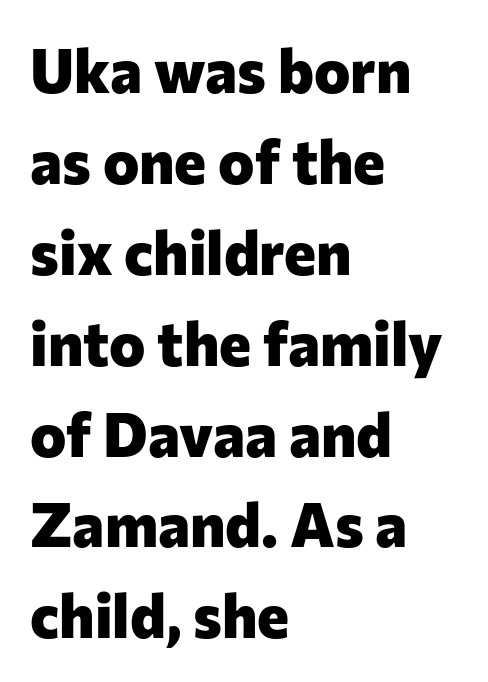
Q: Is the text bold? A: Yes.
Q: Is the text italic (slanted)? A: No, it is upright.
Q: Is the typeface a serif or a sans-serif typeface? A: Sans-serif.
Q: Is the text underlined? A: No.
Q: How is the paragraph aligned? A: Left-aligned.
Q: Is the spacing between letters normal or unusually wide? A: Normal.
Q: Is the spacing between lines tight, normal or loose? A: Normal.
Q: Width (condensed, normal, or wide)? A: Normal.
Q: Stroke contrast? A: Low.
Q: x-height? A: Medium.
Q: Monospaced? A: No.
